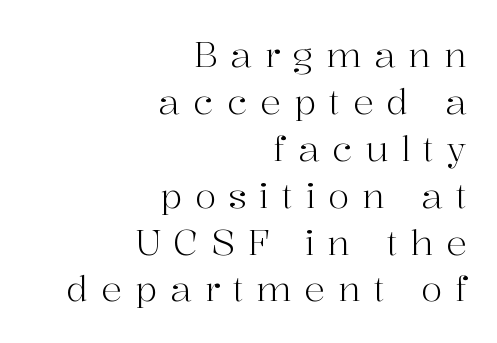
{"serif": "yes", "italic": "no", "bold": "no", "weight": "light", "width": "normal", "stroke_contrast": "high", "x_height": "medium", "monospaced": "no", "underline": "no", "align": "right", "line_spacing": "normal", "line_spacing_ratio": 1.34, "letter_spacing": "wide", "letter_spacing_em": 0.36, "glyph_px": 35}
